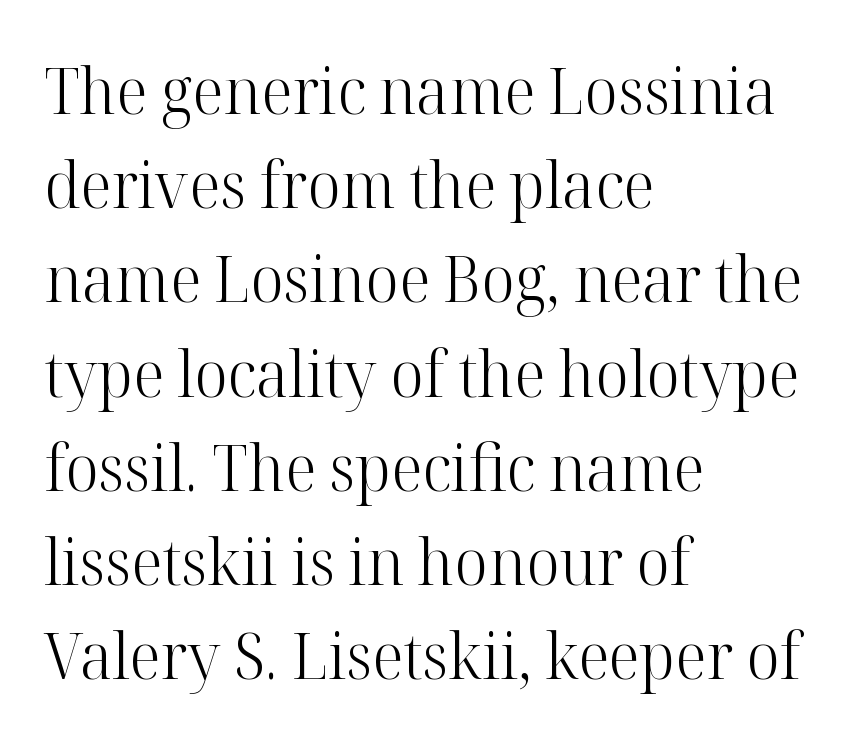
Q: Is the text bold? A: No.
Q: Is the text italic (slanted)? A: No, it is upright.
Q: Is the typeface a serif or a sans-serif typeface? A: Serif.
Q: Is the text underlined? A: No.
Q: How is the paragraph aligned? A: Left-aligned.
Q: Is the spacing between letters normal or unusually wide? A: Normal.
Q: Is the spacing between lines tight, normal or loose? A: Normal.
Q: Width (condensed, normal, or wide)? A: Normal.
Q: Stroke contrast? A: High.
Q: x-height? A: Medium.
Q: Monospaced? A: No.
